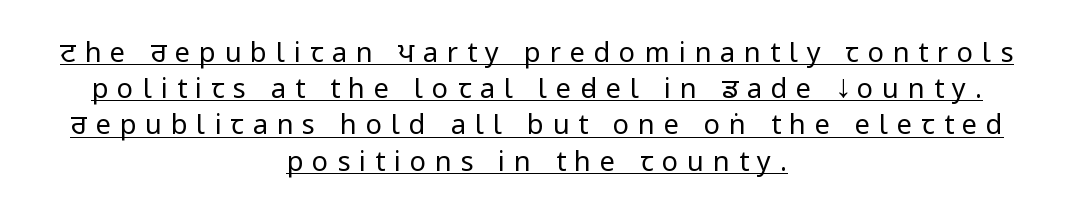
Summary of vertical rhythm: regular, with standard interline spacing. Quick note: not italic, upright. Short and long lines alike share a common midpoint. Vertical stems look standard width or narrower in stroke. Decoration check: the copy is underlined.
